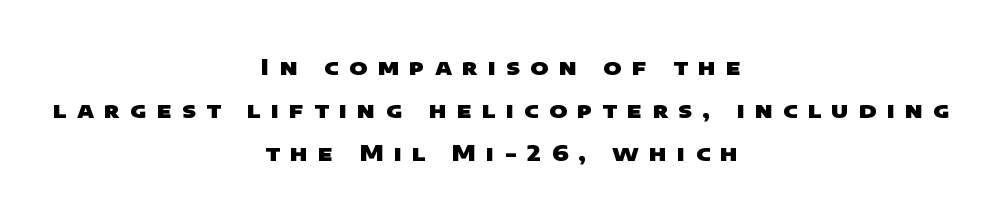
The image shows 22 px bold type; set centered, loose line spacing (1.95x), unusually wide letter spacing (+0.46 em), not underlined.
